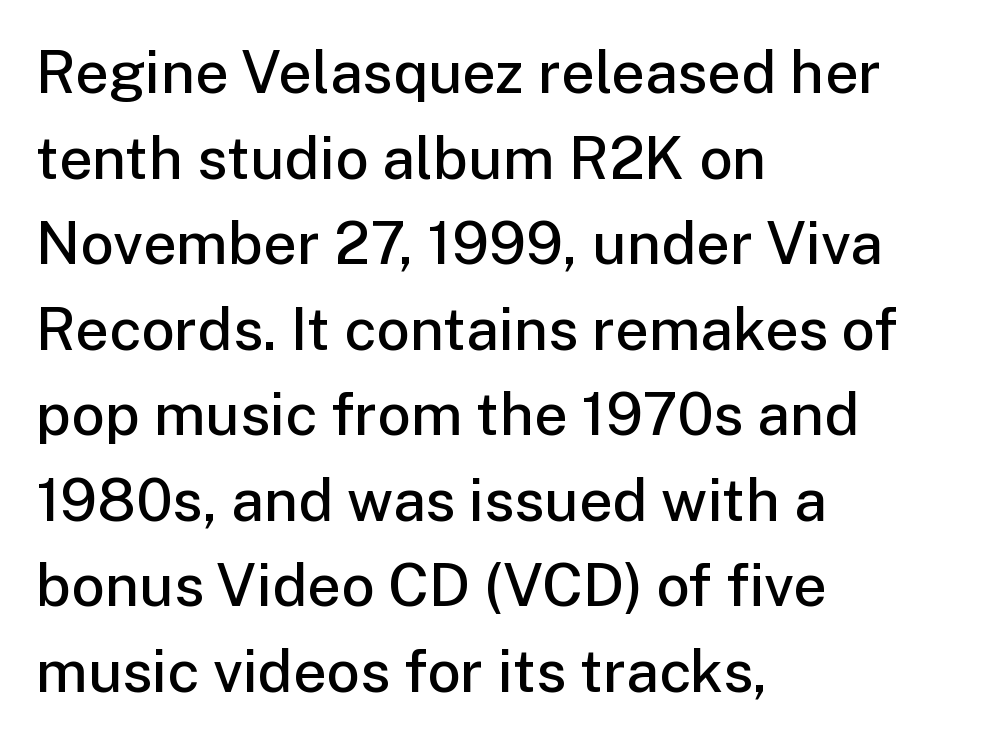
The image shows 59 px semibold sans-serif type, upright; set left-aligned, normal line spacing (1.45x), normal letter spacing, not underlined; low stroke contrast and a medium x-height.
